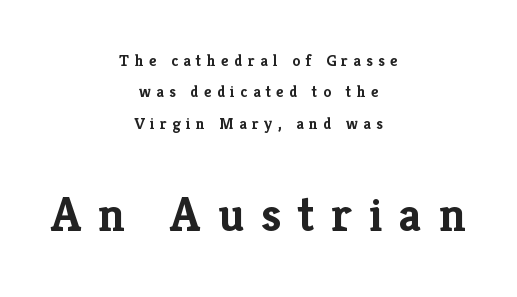
Examine the stroke ends and you'll spot serifs. The tracking jumps out immediately: characters are airy and widely separated. Compare the two chunks: the lower has the greater cap height. Decoration check: the copy has no underline. No italicization has been applied; the sample stays upright. Weight: bold.
